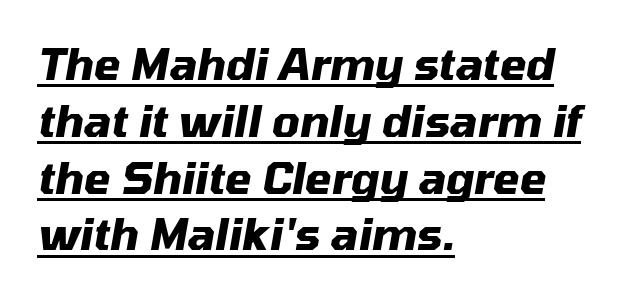
The image shows 43 px heavy type, italic (leaning right); set left-aligned, normal line spacing (1.32x), normal letter spacing, underlined; medium stroke contrast and a medium x-height.
